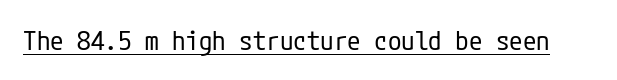
Vertical stems look standard width or narrower in stroke. This sample carries an underscore along the baseline area. Notice how the stems are strictly vertical — no italics here. Spacing between characters is what you'd get straight out of the box.
